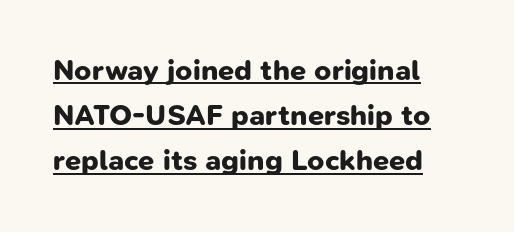
{"serif": "no", "bold": "yes", "weight": "bold", "width": "normal", "stroke_contrast": "low", "x_height": "medium", "monospaced": "no", "underline": "yes", "align": "left", "line_spacing": "normal", "line_spacing_ratio": 1.56, "letter_spacing": "normal", "letter_spacing_em": 0.0, "glyph_px": 29}
